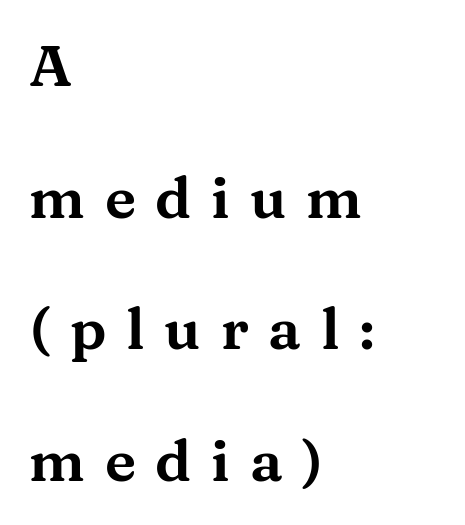
Alignment: flush left. A bare baseline throughout the passage. What's the leading like? Stretched, with rows far apart. This sample uses an upright cut, with every glyph sitting square on the baseline. Letter spacing: wide. The face used here is seriffed, in the tradition of book romans.
